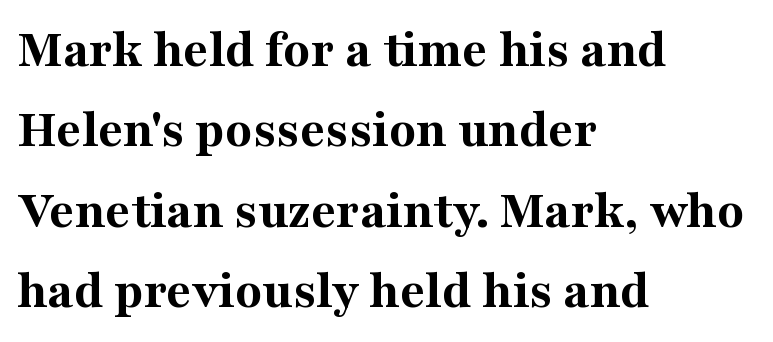
The passage shown is typed in a proportional face where columns would drift. Is the letter spacing exaggerated? No — it looks like the ordinary default. These lines are composed in type with serifs. These lines stack with their left ends in a neat column.
